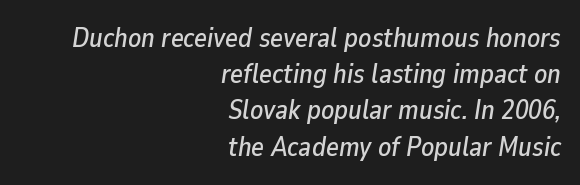
{"italic": "yes", "lean": "right", "slant_degrees": 9, "underline": "no", "align": "right", "line_spacing": "normal", "line_spacing_ratio": 1.34, "letter_spacing": "normal", "letter_spacing_em": 0.0, "glyph_px": 27}
